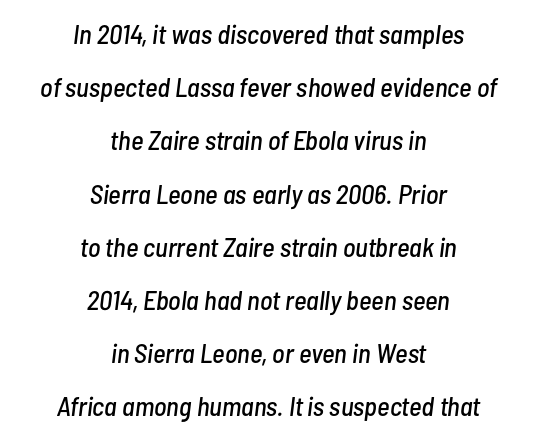
{"italic": "yes", "lean": "right", "slant_degrees": 7, "underline": "no", "align": "center", "line_spacing": "loose", "line_spacing_ratio": 1.97, "letter_spacing": "normal", "letter_spacing_em": 0.0, "glyph_px": 27}
